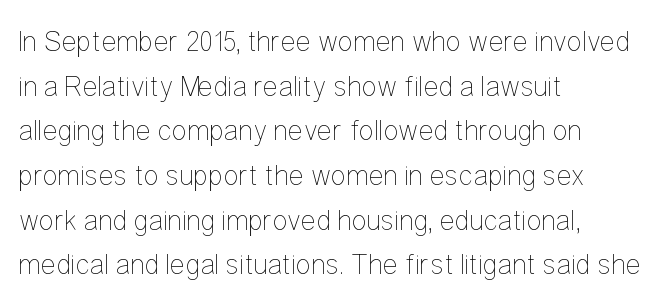
The image shows 29 px thin, condensed type, upright; set left-aligned, normal line spacing (1.54x), normal letter spacing, not underlined; low stroke contrast and a medium x-height.
